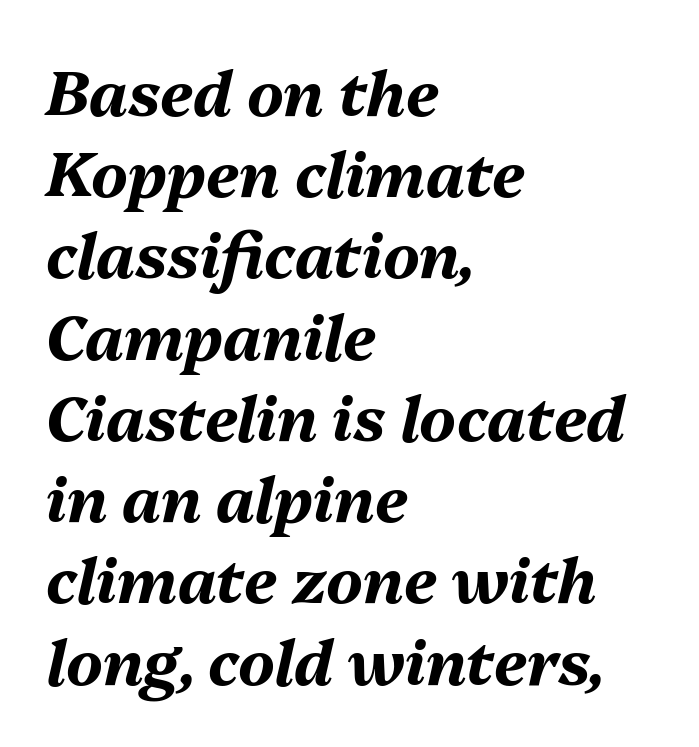
The image shows 62 px bold type, italic (leaning right); set left-aligned, normal line spacing (1.31x), normal letter spacing, not underlined; medium stroke contrast and a medium x-height.
